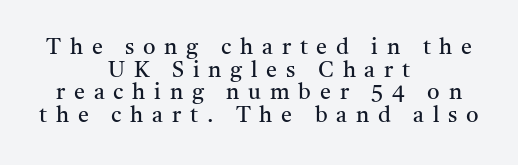
Q: Is the text bold? A: No.
Q: Is the text italic (slanted)? A: No, it is upright.
Q: Is the text underlined? A: No.
Q: How is the paragraph aligned? A: Centered.
Q: Is the spacing between letters normal or unusually wide? A: Unusually wide.
Q: Is the spacing between lines tight, normal or loose? A: Tight.
